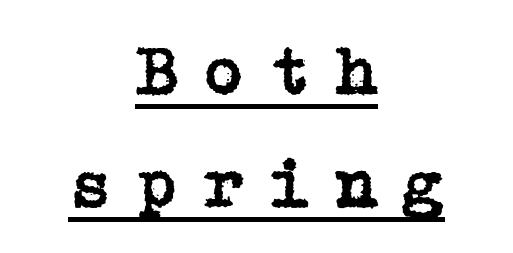
{"serif": "yes", "italic": "no", "width": "normal", "stroke_contrast": "low", "x_height": "medium", "underline": "yes", "align": "center", "line_spacing": "normal", "line_spacing_ratio": 1.61, "letter_spacing": "wide", "letter_spacing_em": 0.33, "glyph_px": 70}
